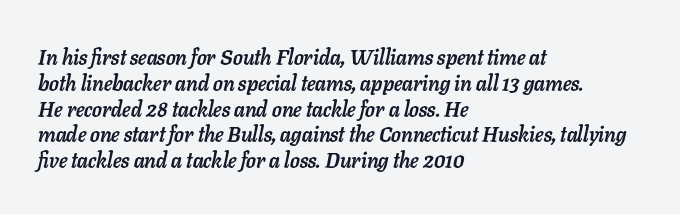
The image shows 21 px bold type, italic (leaning right); set left-aligned, line spacing 1.23x, normal letter spacing, not underlined.
